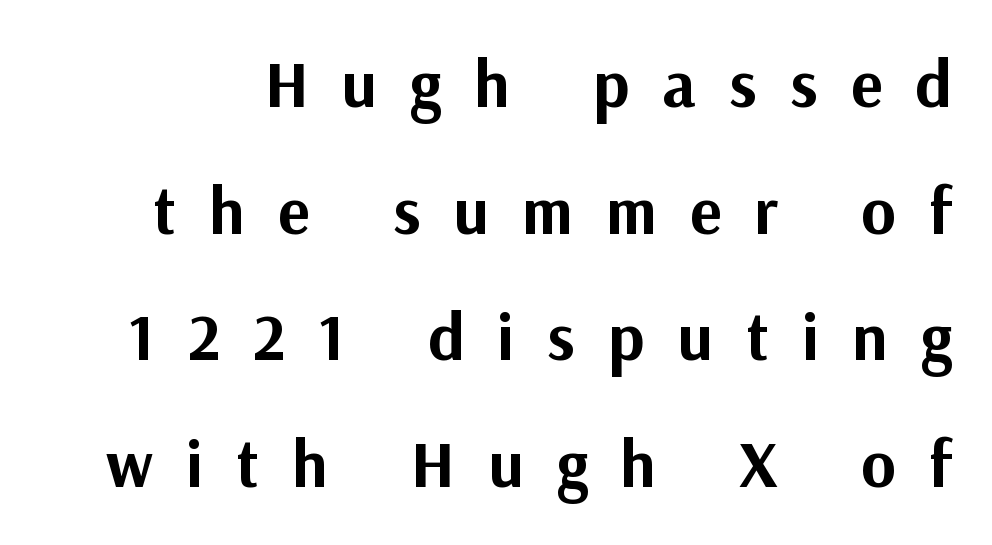
Caption: expanded tracking, letters set apart. Note the varied advance widths — an 'i' is clearly narrower than an 'm'. Grotesque or geometric, the face here clearly has no serifs. Each row of text sits above clean, open space.
